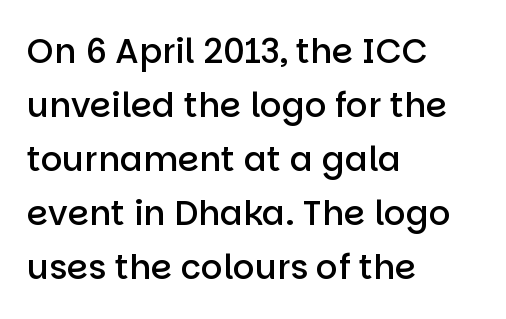
Q: Is the text bold? A: Semi-bold.
Q: Is the text italic (slanted)? A: No, it is upright.
Q: Is the typeface a serif or a sans-serif typeface? A: Sans-serif.
Q: Is the text underlined? A: No.
Q: How is the paragraph aligned? A: Left-aligned.
Q: Is the spacing between letters normal or unusually wide? A: Normal.
Q: Is the spacing between lines tight, normal or loose? A: Normal.
Q: Width (condensed, normal, or wide)? A: Normal.
Q: Stroke contrast? A: Low.
Q: x-height? A: Large.
Q: Monospaced? A: No.
